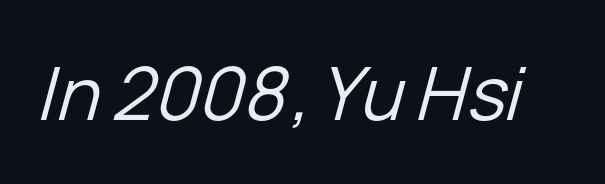
The image shows 73 px regular-weight type, italic (leaning right); set normal letter spacing, not underlined; low stroke contrast and a medium x-height.
